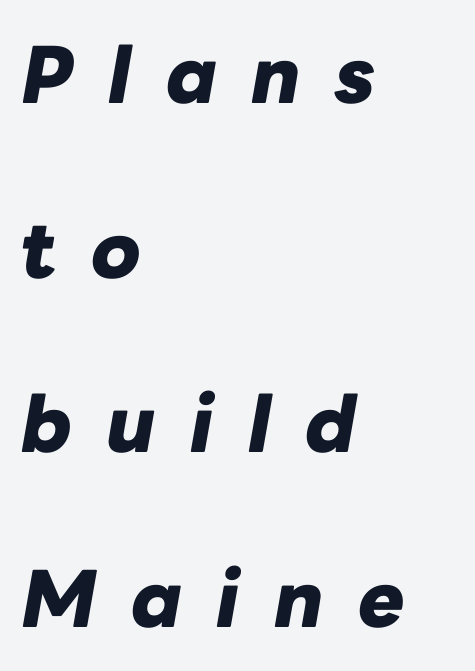
Rendered with sloped, italic letterforms. Between one letter and the next there's a generous, obvious gap. Compared with a centered layout, this one pins lines to the left instead. Think of a printed novel: that variable character pitch is what you see here.
